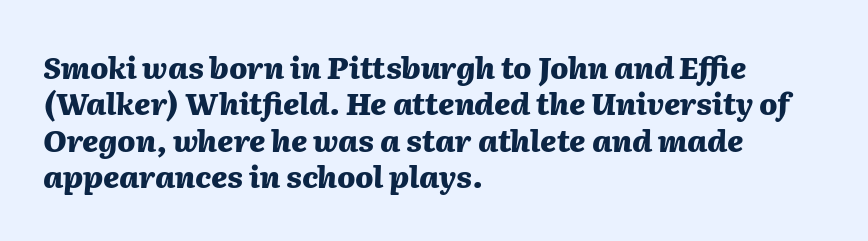
The image shows 30 px heavy type, italic (leaning right); set left-aligned, line spacing 1.21x, normal letter spacing, not underlined; medium stroke contrast and a medium x-height.
